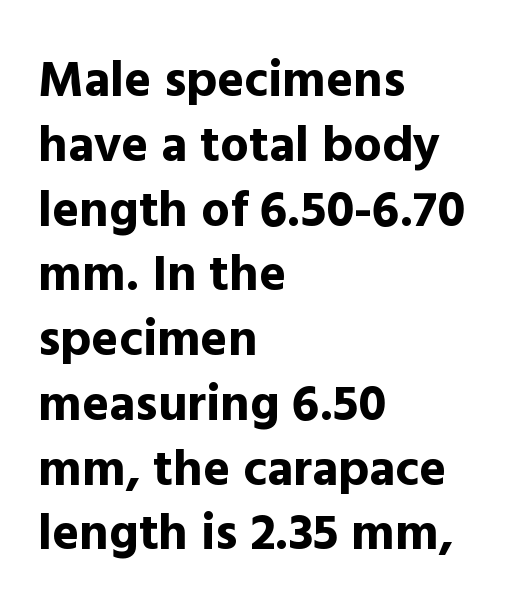
Q: Is the text bold? A: Yes.
Q: Is the text italic (slanted)? A: No, it is upright.
Q: Is the typeface a serif or a sans-serif typeface? A: Sans-serif.
Q: Is the text underlined? A: No.
Q: How is the paragraph aligned? A: Left-aligned.
Q: Is the spacing between letters normal or unusually wide? A: Normal.
Q: Is the spacing between lines tight, normal or loose? A: Normal.
Q: Width (condensed, normal, or wide)? A: Normal.
Q: x-height? A: Medium.
Q: Monospaced? A: No.
